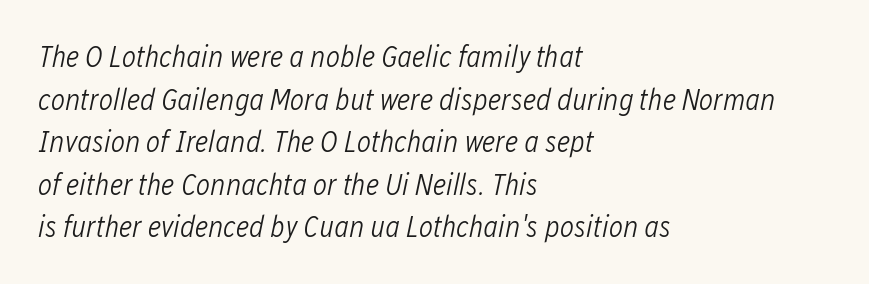
Q: Is the text bold? A: No.
Q: Is the text italic (slanted)? A: Yes, it leans right by about 12 degrees.
Q: Is the text underlined? A: No.
Q: How is the paragraph aligned? A: Left-aligned.
Q: Is the spacing between letters normal or unusually wide? A: Normal.
Q: Is the spacing between lines tight, normal or loose? A: Normal.
Q: Width (condensed, normal, or wide)? A: Condensed.
Q: Stroke contrast? A: Low.
Q: x-height? A: Medium.
Q: Monospaced? A: No.
